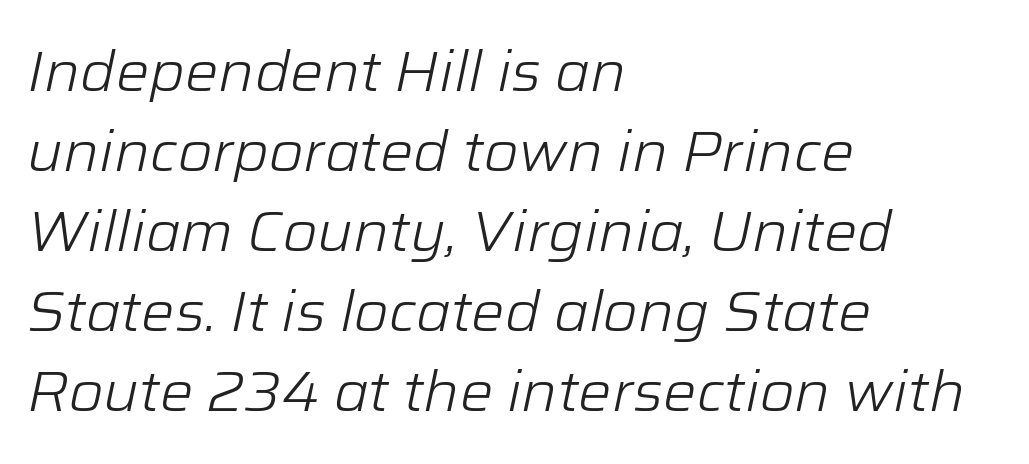
{"italic": "yes", "lean": "right", "slant_degrees": 12, "bold": "no", "weight": "light", "width": "normal", "stroke_contrast": "low", "x_height": "medium", "monospaced": "no", "underline": "no", "align": "left", "line_spacing": "normal", "line_spacing_ratio": 1.43, "letter_spacing": "normal", "letter_spacing_em": 0.0, "glyph_px": 56}
